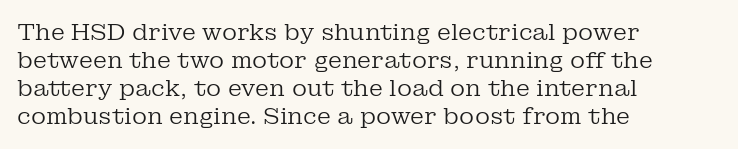
{"italic": "no", "bold": "no", "underline": "no", "align": "left", "line_spacing_ratio": 1.22, "letter_spacing": "normal", "letter_spacing_em": 0.0, "glyph_px": 23}
